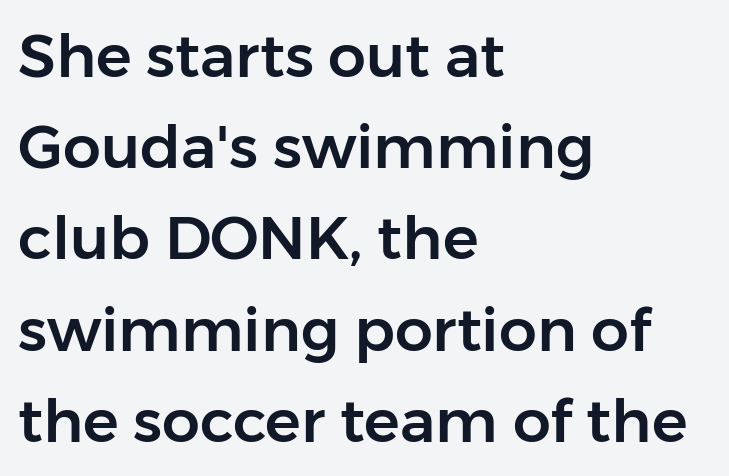
Nobody touched the tracking dial on this one. Unlike italic type, these characters show no tilt at all. Does the type have serifs? No, each stem ends abruptly. Note the varied advance widths — an 'i' is clearly narrower than an 'm'. This sample is left-justified, so line endings fall wherever the words run out.
